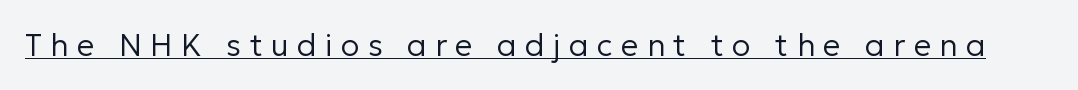
These lines are rendered in a variable-pitch font. Words appear elongated and porous because spacing is wide. Students, observe the line beneath the letters — that is underlining. Nope, not italic — everything's standing straight. I'd call this a sans setting — the letters go barefoot.
